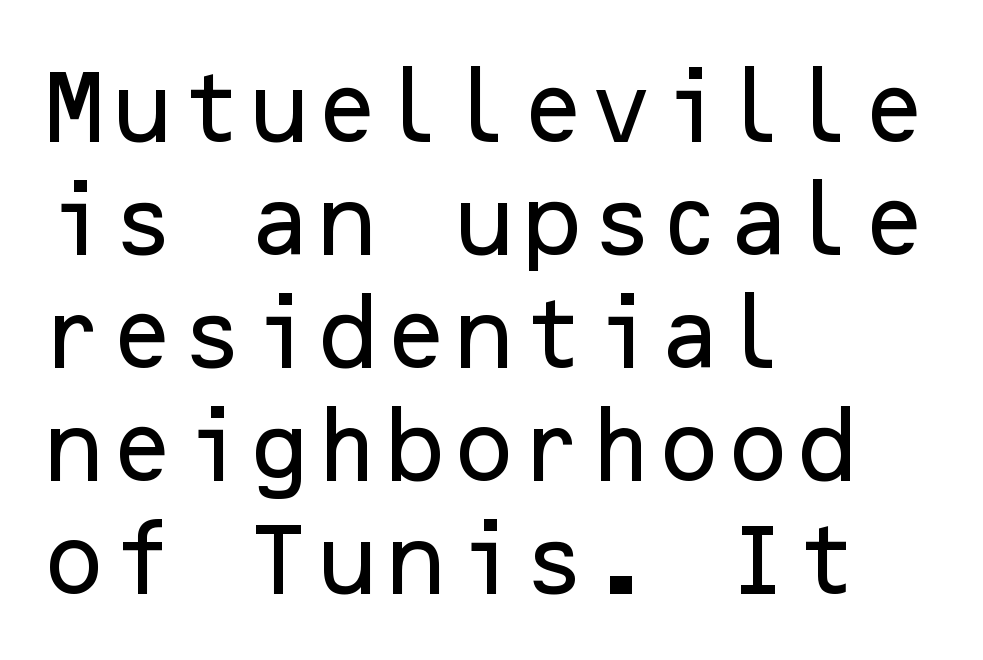
The typesetter chose a ragged-right arrangement here. Glance below the letters and you will spot only blank space. Every character sits straight up, as roman type does. Note: no serifs on the glyphs.
